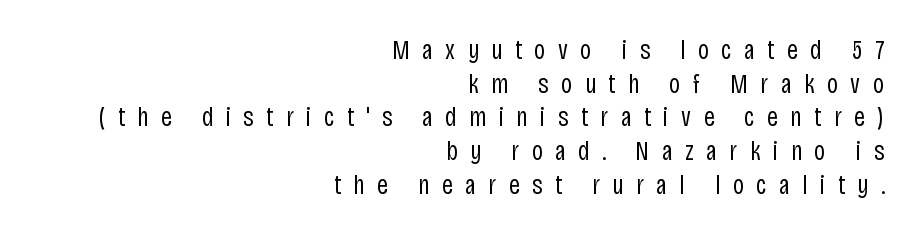
{"italic": "no", "bold": "no", "underline": "no", "align": "right", "line_spacing": "normal", "line_spacing_ratio": 1.25, "letter_spacing": "wide", "letter_spacing_em": 0.46, "glyph_px": 27}
